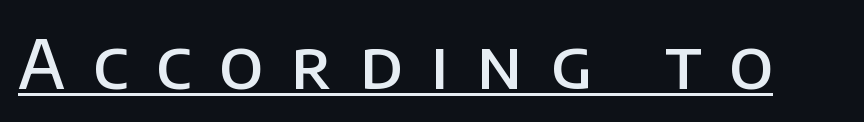
Q: Is the text bold? A: Semi-bold.
Q: Is the text italic (slanted)? A: No, it is upright.
Q: Is the typeface a serif or a sans-serif typeface? A: Sans-serif.
Q: Is the text underlined? A: Yes.
Q: Is the spacing between letters normal or unusually wide? A: Unusually wide.
Q: Width (condensed, normal, or wide)? A: Normal.
Q: Stroke contrast? A: Low.
Q: x-height? A: Large.
Q: Monospaced? A: No.
